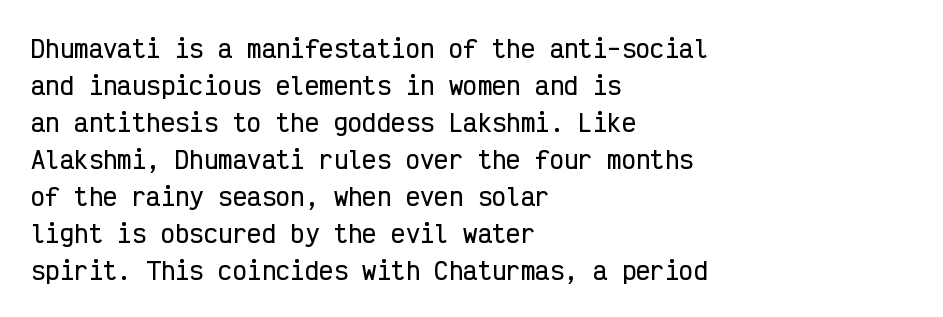
The image shows 24 px text type, upright; set left-aligned, normal line spacing (1.54x), normal letter spacing, not underlined.
